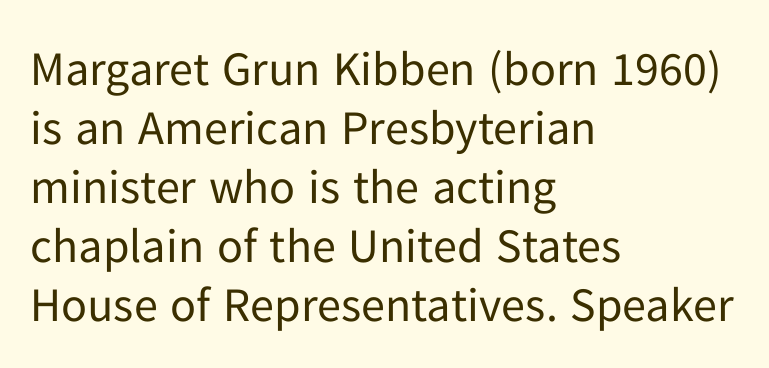
The image shows 48 px regular-weight sans-serif type, upright; set left-aligned, line spacing 1.23x, normal letter spacing, not underlined; low stroke contrast and a medium x-height.
